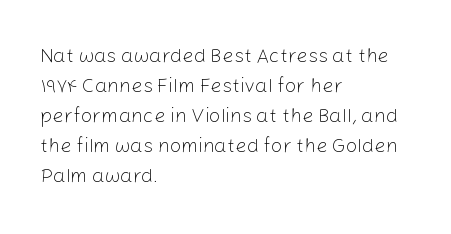
{"italic": "no", "bold": "no", "underline": "no", "align": "left", "line_spacing": "normal", "line_spacing_ratio": 1.5, "letter_spacing": "normal", "letter_spacing_em": 0.0, "glyph_px": 20}
